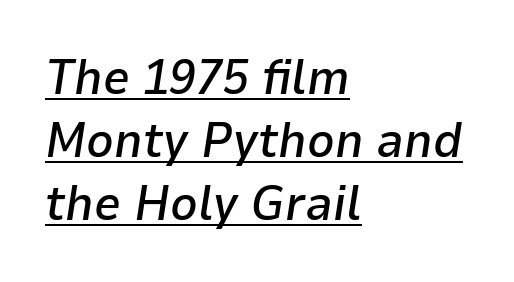
Q: Is the text bold? A: Semi-bold.
Q: Is the text italic (slanted)? A: Yes, it leans right by about 9 degrees.
Q: Is the text underlined? A: Yes.
Q: How is the paragraph aligned? A: Left-aligned.
Q: Is the spacing between letters normal or unusually wide? A: Normal.
Q: Is the spacing between lines tight, normal or loose? A: Normal.
Q: Width (condensed, normal, or wide)? A: Normal.
Q: Stroke contrast? A: Low.
Q: x-height? A: Medium.
Q: Monospaced? A: No.
